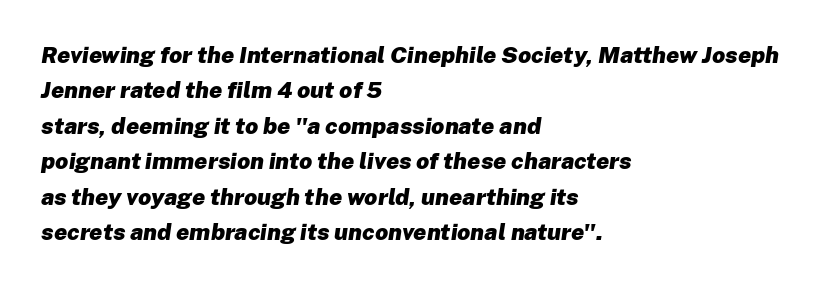
The image shows 23 px bold type, italic (leaning right); set left-aligned, normal line spacing (1.54x), normal letter spacing, not underlined.
